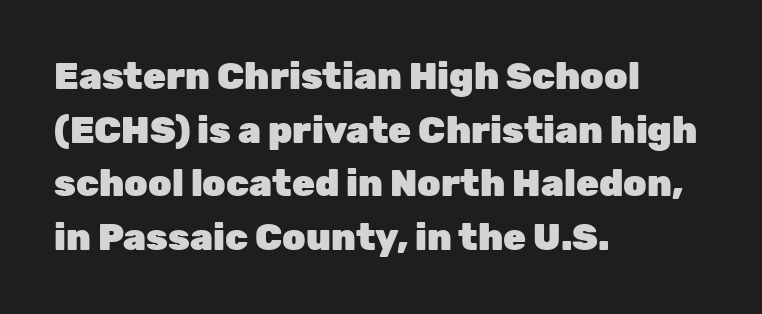
{"serif": "no", "italic": "no", "bold": "yes", "weight": "heavy", "width": "normal", "stroke_contrast": "low", "x_height": "medium", "monospaced": "no", "underline": "no", "align": "left", "line_spacing": "normal", "line_spacing_ratio": 1.45, "letter_spacing": "normal", "letter_spacing_em": 0.0, "glyph_px": 37}
